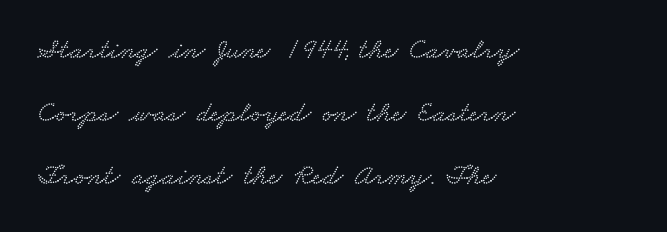
{"serif": "yes", "width": "wide", "stroke_contrast": "low", "x_height": "small", "monospaced": "no", "underline": "no", "align": "left", "line_spacing": "loose", "line_spacing_ratio": 2.17, "letter_spacing": "normal", "letter_spacing_em": 0.0, "glyph_px": 29}
